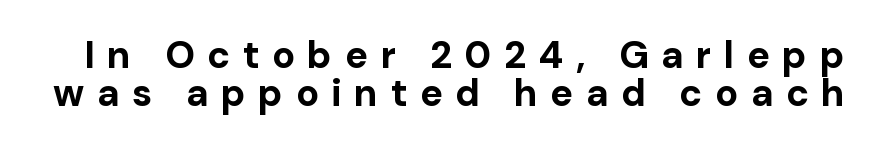
{"serif": "no", "italic": "no", "bold": "yes", "weight": "bold", "width": "normal", "stroke_contrast": "low", "x_height": "medium", "monospaced": "no", "underline": "no", "line_spacing": "tight", "line_spacing_ratio": 0.99, "letter_spacing": "wide", "letter_spacing_em": 0.33, "glyph_px": 38}
